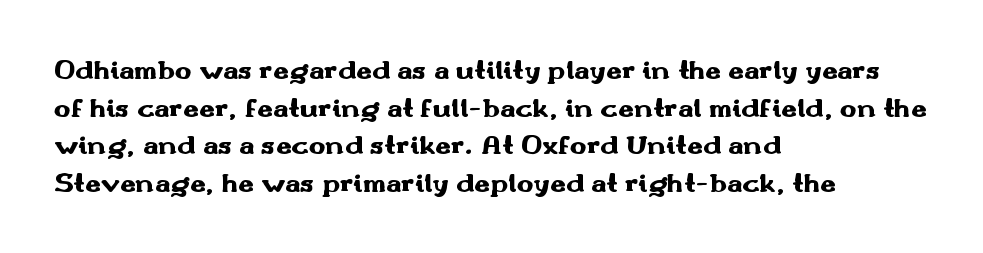
The image shows 28 px heavy, wide sans-serif type, upright; set left-aligned, normal line spacing (1.34x), normal letter spacing, not underlined; medium stroke contrast and a small x-height.
